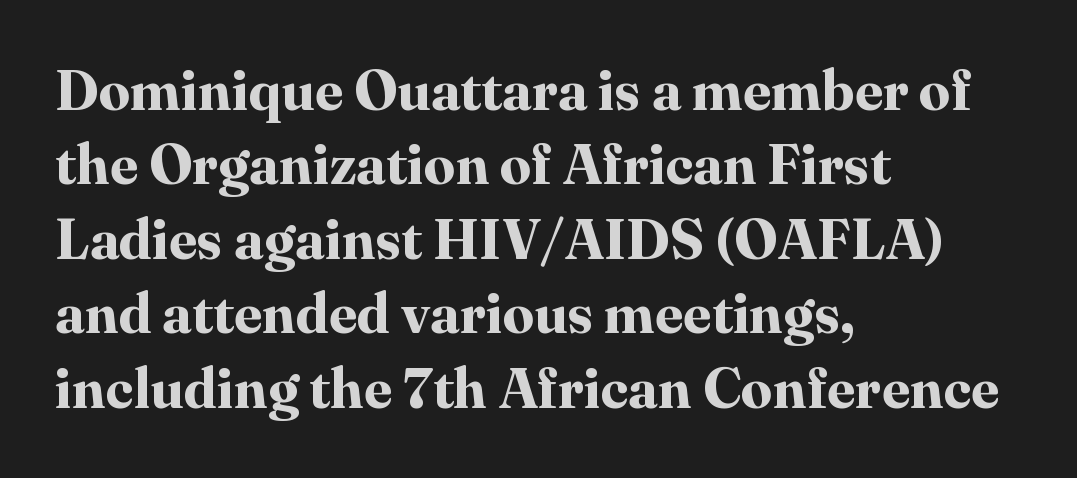
{"serif": "yes", "italic": "no", "bold": "yes", "weight": "bold", "width": "normal", "stroke_contrast": "high", "x_height": "medium", "monospaced": "no", "underline": "no", "align": "left", "line_spacing": "normal", "line_spacing_ratio": 1.33, "letter_spacing": "normal", "letter_spacing_em": 0.0, "glyph_px": 56}
